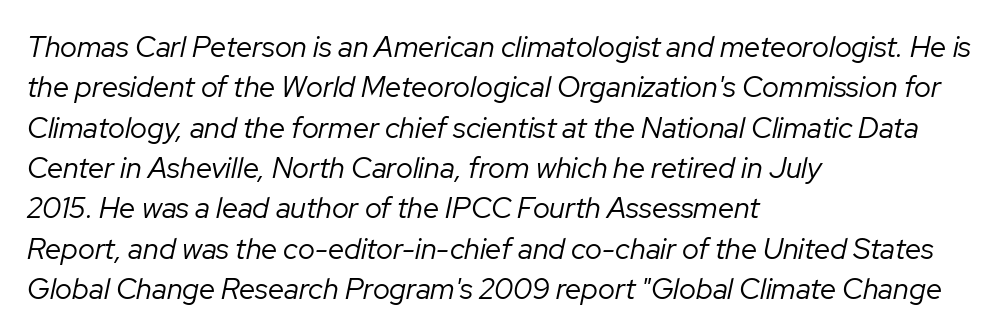
{"italic": "yes", "lean": "right", "slant_degrees": 12, "bold": "no", "weight": "regular", "width": "normal", "stroke_contrast": "low", "x_height": "medium", "monospaced": "no", "underline": "no", "align": "left", "line_spacing": "normal", "line_spacing_ratio": 1.39, "letter_spacing": "normal", "letter_spacing_em": 0.0, "glyph_px": 29}
